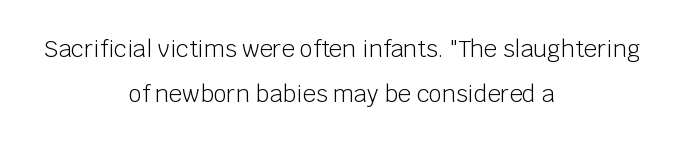
The image shows 23 px text type, upright; set centered, loose line spacing (1.97x), normal letter spacing, not underlined.
